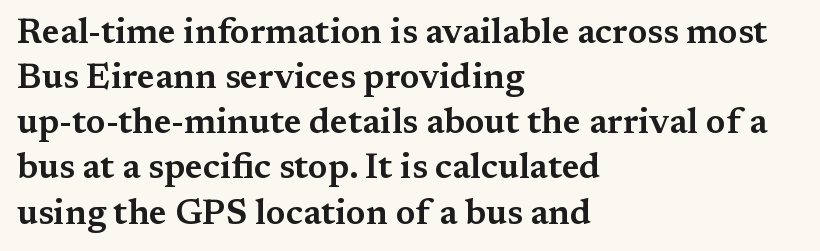
The image shows 35 px wide serif type, upright; set left-aligned, normal line spacing (1.29x), normal letter spacing, not underlined; medium stroke contrast and a medium x-height.
